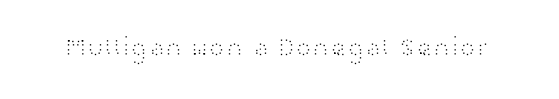
A roman cut, with each character standing at attention. Decoration check: the copy has no underline. The gaps between neighbouring characters are ordinary and unremarkable. Bold? No — there's no thickening of the strokes.
